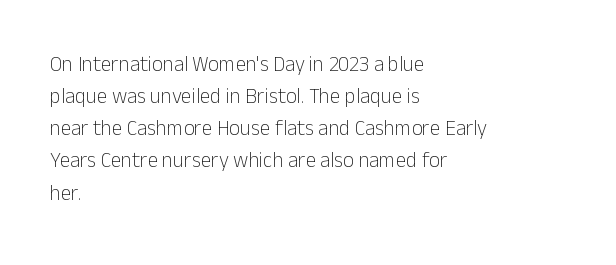
{"italic": "no", "bold": "no", "underline": "no", "align": "left", "line_spacing": "normal", "line_spacing_ratio": 1.53, "letter_spacing": "normal", "letter_spacing_em": 0.0, "glyph_px": 21}
